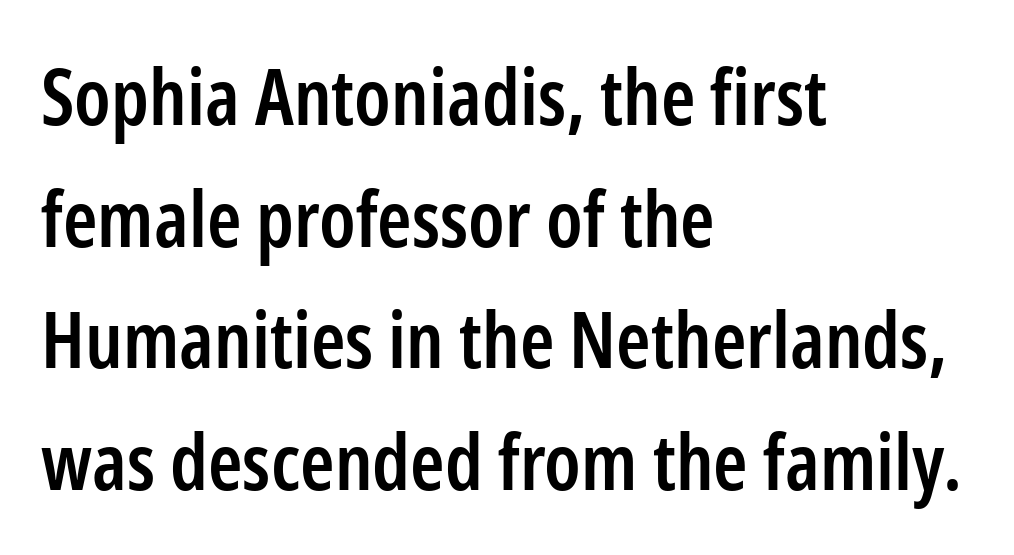
The image shows 78 px semibold, condensed sans-serif type, upright; set left-aligned, normal line spacing (1.56x), normal letter spacing, not underlined; low stroke contrast and a medium x-height.
